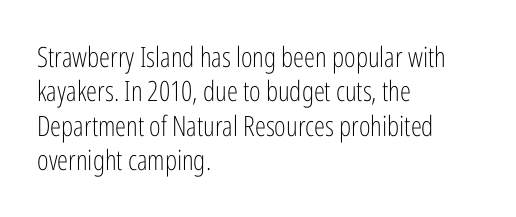
{"serif": "no", "italic": "no", "bold": "no", "weight": "light", "width": "condensed", "stroke_contrast": "low", "x_height": "medium", "monospaced": "no", "underline": "no", "align": "left", "line_spacing_ratio": 1.23, "letter_spacing": "normal", "letter_spacing_em": 0.0, "glyph_px": 28}
